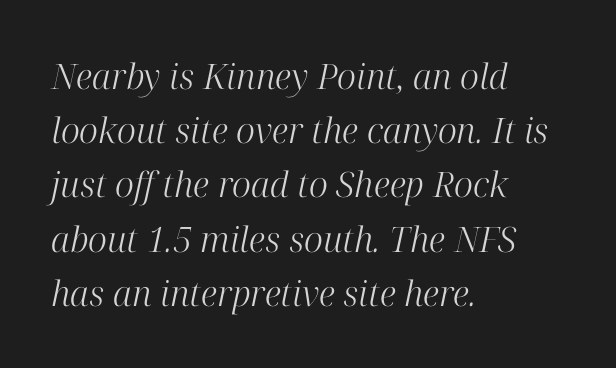
The image shows 35 px light serif type, italic (leaning right); set left-aligned, normal line spacing (1.55x), normal letter spacing, not underlined; high stroke contrast and a medium x-height.
